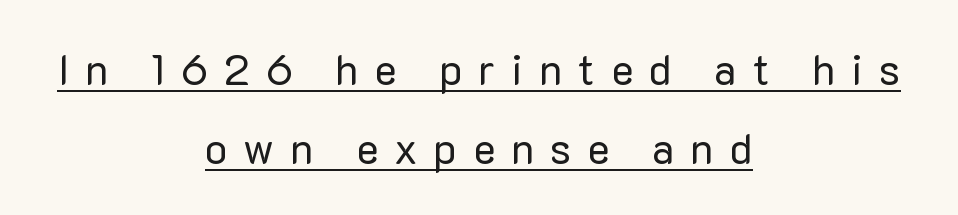
The image shows 42 px regular-weight sans-serif type, upright; set centered, line spacing 1.87x, unusually wide letter spacing (+0.38 em), underlined; low stroke contrast and a medium x-height.
